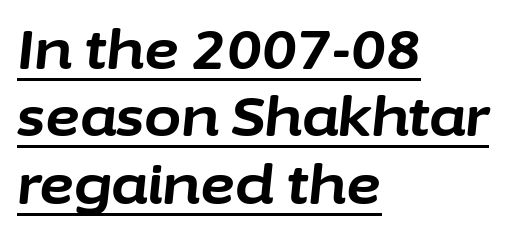
Q: Is the text bold? A: Yes.
Q: Is the text italic (slanted)? A: Yes, it leans right by about 6 degrees.
Q: Is the text underlined? A: Yes.
Q: How is the paragraph aligned? A: Left-aligned.
Q: Is the spacing between letters normal or unusually wide? A: Normal.
Q: Is the spacing between lines tight, normal or loose? A: Normal.
Q: Width (condensed, normal, or wide)? A: Normal.
Q: Stroke contrast? A: Low.
Q: x-height? A: Medium.
Q: Monospaced? A: No.
